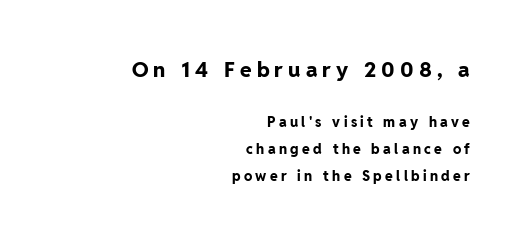
Quick note: underline off. The compositor pushed each line to the right boundary. Italic? Not at all — the glyphs are vertical. Honestly, the letter spacing is so wide it's the main thing you notice. Its strokes are broad and dark, the hallmark of bold type. The more generous point size was reserved for the upper chunk.
